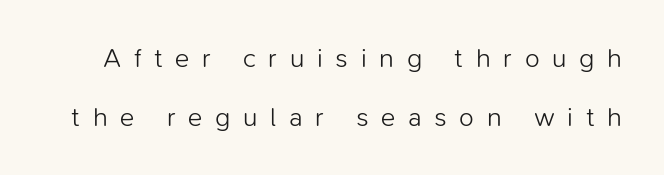
The image shows 27 px text type, upright; set loose line spacing (2.17x), unusually wide letter spacing (+0.47 em), not underlined.
